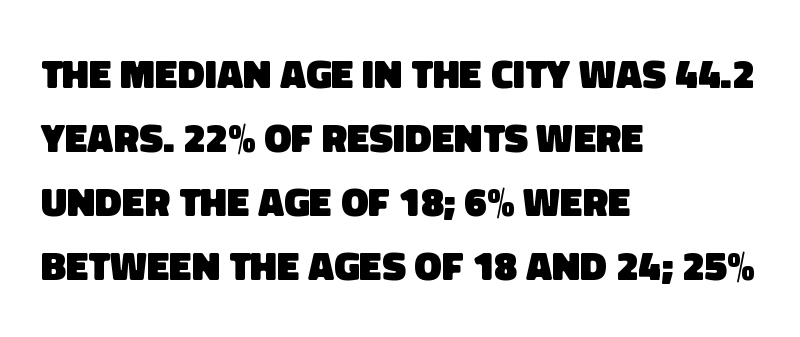
Q: Is the text bold? A: Yes.
Q: Is the typeface a serif or a sans-serif typeface? A: Sans-serif.
Q: Is the text underlined? A: No.
Q: How is the paragraph aligned? A: Left-aligned.
Q: Is the spacing between letters normal or unusually wide? A: Normal.
Q: Is the spacing between lines tight, normal or loose? A: Normal.
Q: Width (condensed, normal, or wide)? A: Normal.
Q: Stroke contrast? A: Low.
Q: x-height? A: Large.
Q: Monospaced? A: No.
